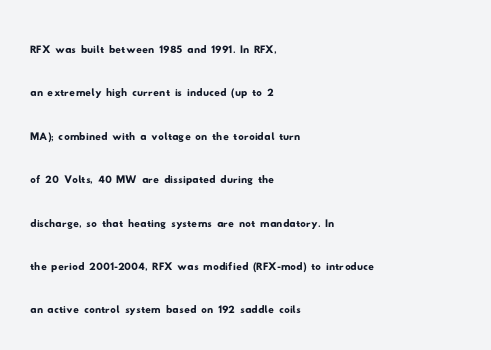
The image shows 28 px wide sans-serif type; set left-aligned, normal line spacing (1.55x), normal letter spacing, not underlined; low stroke contrast and a small x-height.
